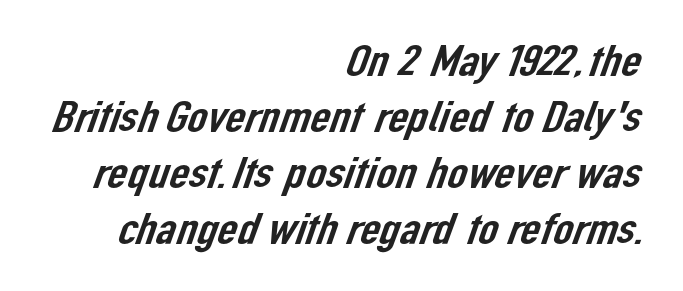
The image shows 44 px sans-serif type; set right-aligned, normal line spacing (1.27x), normal letter spacing, not underlined; low stroke contrast and a medium x-height.
